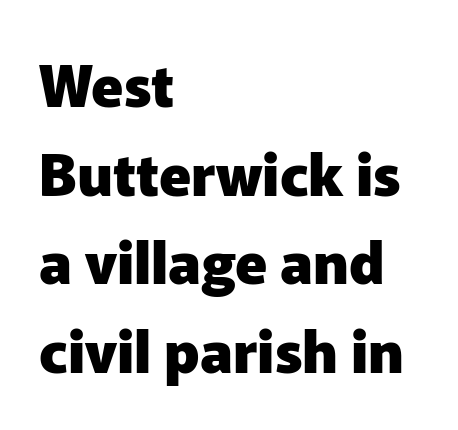
{"serif": "no", "italic": "no", "bold": "yes", "weight": "heavy", "width": "normal", "stroke_contrast": "low", "x_height": "medium", "monospaced": "no", "underline": "no", "align": "left", "line_spacing": "normal", "line_spacing_ratio": 1.53, "letter_spacing": "normal", "letter_spacing_em": 0.0, "glyph_px": 58}
